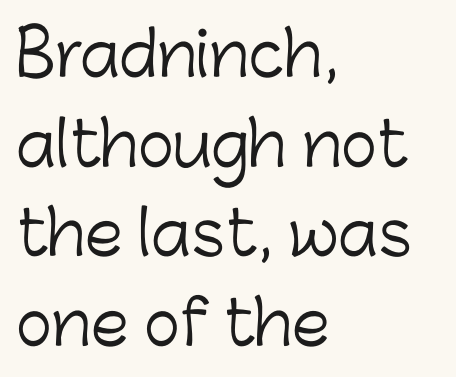
Q: Is the text bold? A: No.
Q: Is the text italic (slanted)? A: No, it is upright.
Q: Is the typeface a serif or a sans-serif typeface? A: Sans-serif.
Q: Is the text underlined? A: No.
Q: How is the paragraph aligned? A: Left-aligned.
Q: Is the spacing between letters normal or unusually wide? A: Normal.
Q: Is the spacing between lines tight, normal or loose? A: Normal.
Q: Width (condensed, normal, or wide)? A: Normal.
Q: Stroke contrast? A: Low.
Q: x-height? A: Medium.
Q: Monospaced? A: No.
